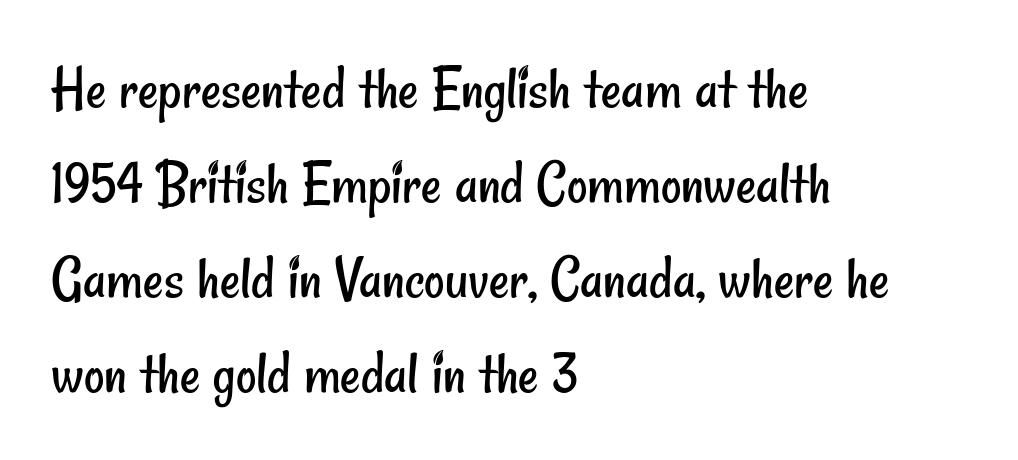
The image shows 63 px regular-weight, condensed sans-serif type; set left-aligned, normal line spacing (1.51x), normal letter spacing, not underlined; low stroke contrast and a small x-height.
